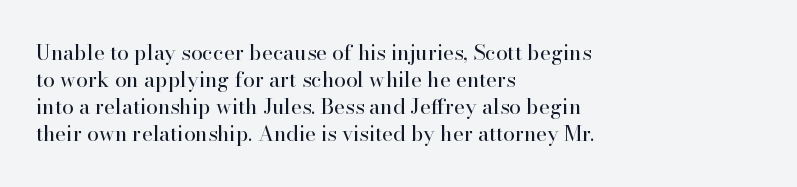
{"italic": "no", "bold": "no", "underline": "no", "align": "left", "line_spacing": "normal", "line_spacing_ratio": 1.29, "letter_spacing": "normal", "letter_spacing_em": 0.0, "glyph_px": 21}
